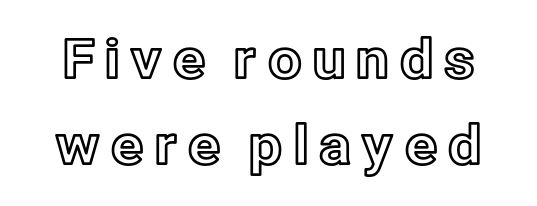
The image shows 54 px text type, upright; set normal line spacing (1.6x), not underlined; a medium x-height.
